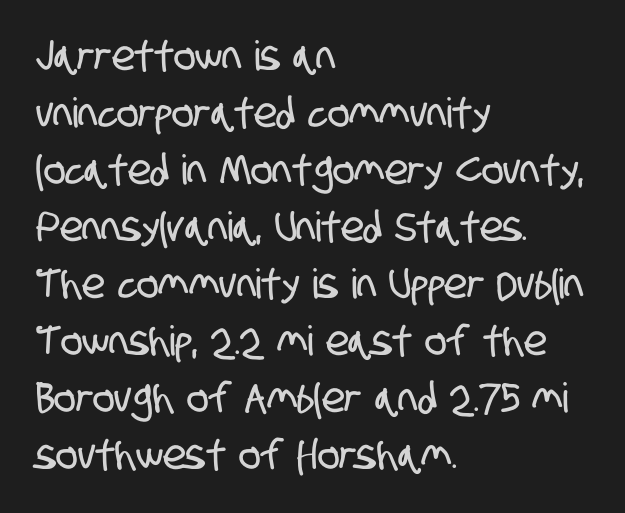
{"serif": "no", "width": "condensed", "stroke_contrast": "low", "x_height": "large", "monospaced": "no", "underline": "no", "align": "left", "line_spacing": "normal", "line_spacing_ratio": 1.39, "letter_spacing": "normal", "letter_spacing_em": 0.0, "glyph_px": 41}
